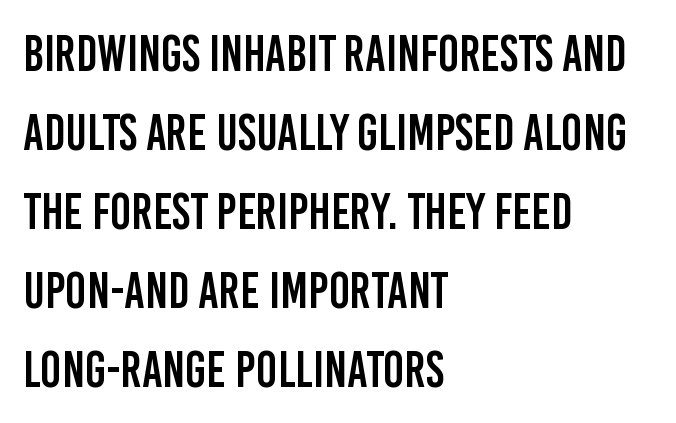
Compared with typical paragraphs, the rows here are spaced about the same. The axis of the letterforms is exactly vertical. Honestly, the letter spacing is just normal — you wouldn't notice it. Compared with a centered layout, this one pins lines to the left instead. The specimen omits any rule beneath the text block's lines.
